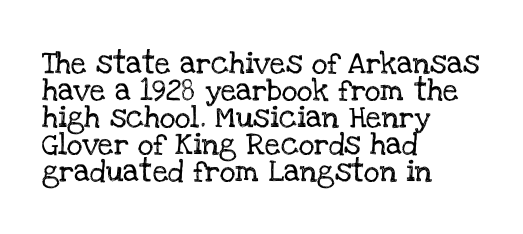
The horizontal fit of the characters is conventional and even. The typesetter chose a ragged-right arrangement here. Upright lettering throughout. The specimen omits any rule beneath the text block's lines.
